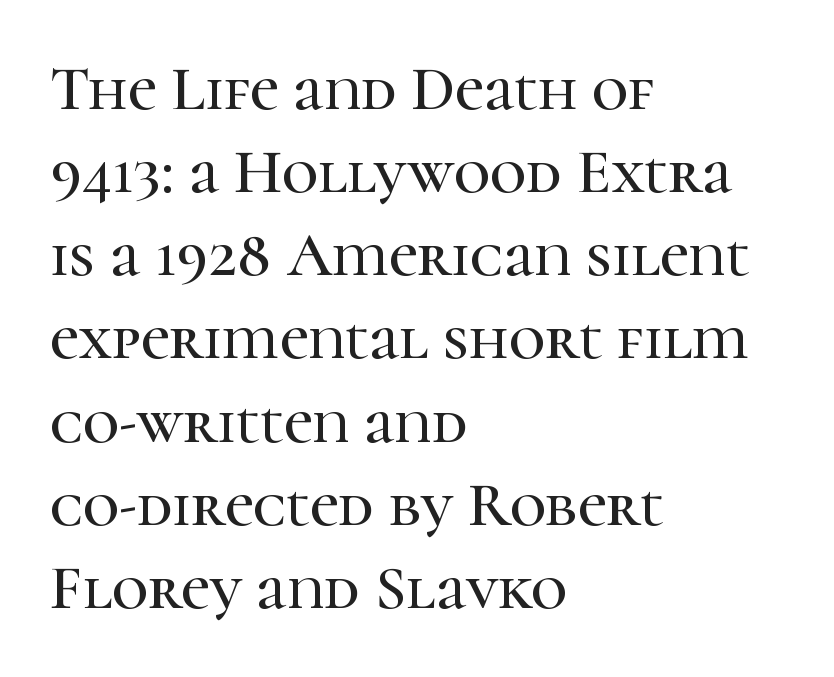
{"serif": "yes", "italic": "no", "width": "normal", "stroke_contrast": "high", "x_height": "medium", "monospaced": "no", "underline": "no", "align": "left", "line_spacing": "normal", "line_spacing_ratio": 1.32, "letter_spacing": "normal", "letter_spacing_em": 0.0, "glyph_px": 63}
